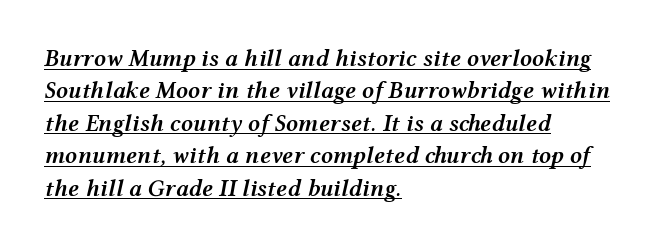
{"italic": "yes", "lean": "right", "slant_degrees": 12, "bold": "semi", "underline": "yes", "align": "left", "line_spacing": "normal", "line_spacing_ratio": 1.35, "letter_spacing": "normal", "letter_spacing_em": 0.0, "glyph_px": 24}
